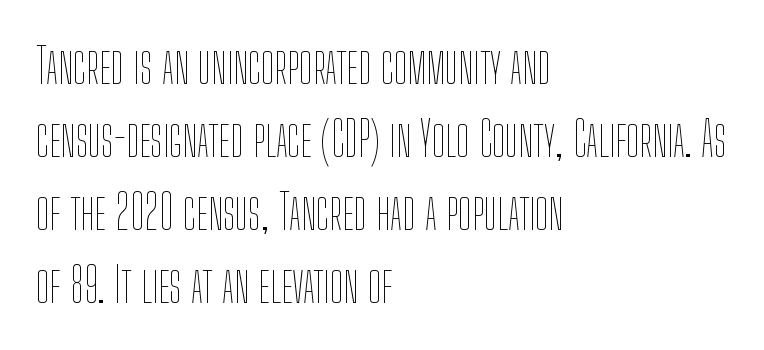
Q: Is the text bold? A: No.
Q: Is the text italic (slanted)? A: No, it is upright.
Q: Is the text underlined? A: No.
Q: How is the paragraph aligned? A: Left-aligned.
Q: Is the spacing between letters normal or unusually wide? A: Normal.
Q: Is the spacing between lines tight, normal or loose? A: Normal.
Q: Width (condensed, normal, or wide)? A: Condensed.
Q: Stroke contrast? A: Low.
Q: x-height? A: Medium.
Q: Monospaced? A: No.
